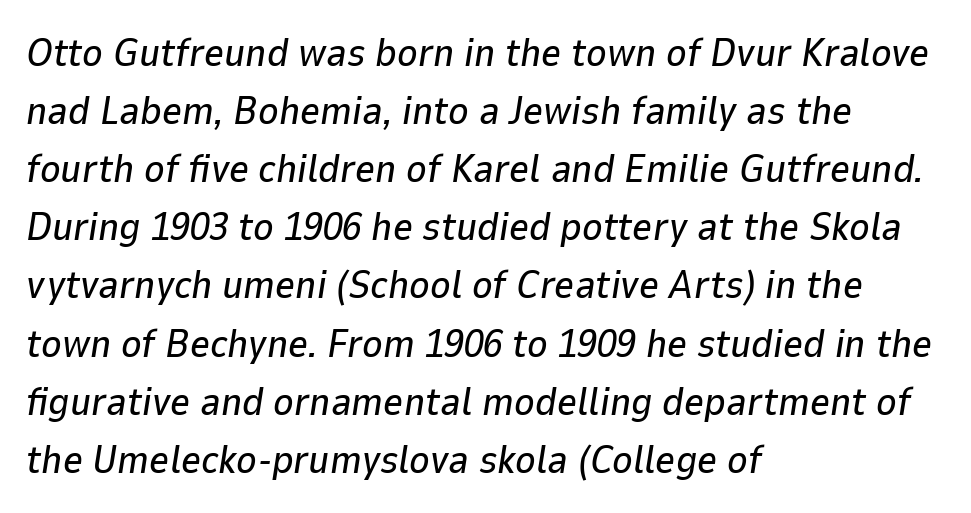
The image shows 39 px text type, italic (leaning right); set left-aligned, normal line spacing (1.49x), normal letter spacing, not underlined; low stroke contrast and a medium x-height.
